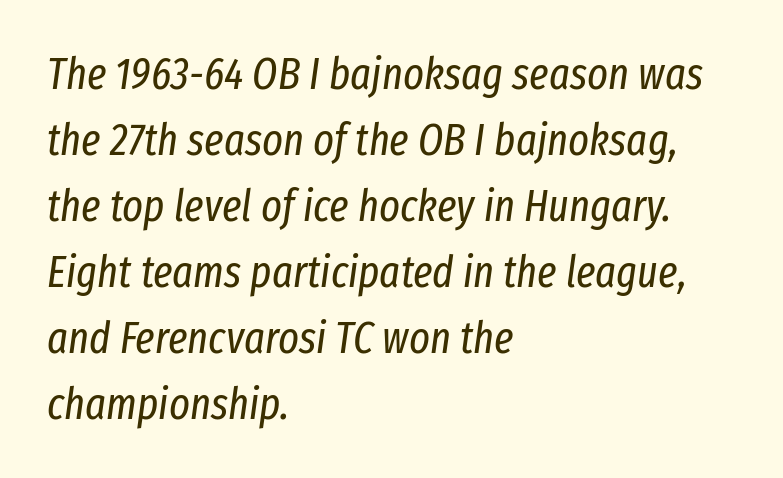
Q: Is the text bold? A: No.
Q: Is the text italic (slanted)? A: Yes, it leans right by about 8 degrees.
Q: Is the text underlined? A: No.
Q: How is the paragraph aligned? A: Left-aligned.
Q: Is the spacing between letters normal or unusually wide? A: Normal.
Q: Is the spacing between lines tight, normal or loose? A: Normal.
Q: Width (condensed, normal, or wide)? A: Condensed.
Q: Stroke contrast? A: Low.
Q: x-height? A: Medium.
Q: Monospaced? A: No.
